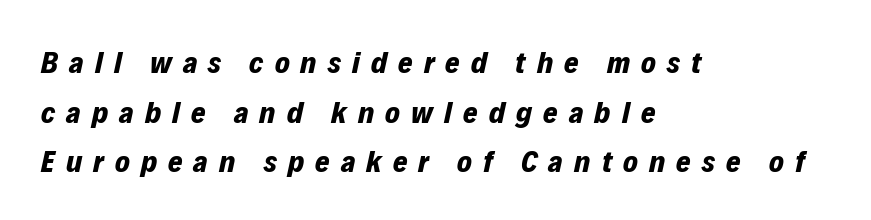
The image shows 31 px bold type, italic (leaning right); set left-aligned, normal line spacing (1.6x), unusually wide letter spacing (+0.36 em), not underlined; low stroke contrast and a medium x-height.
